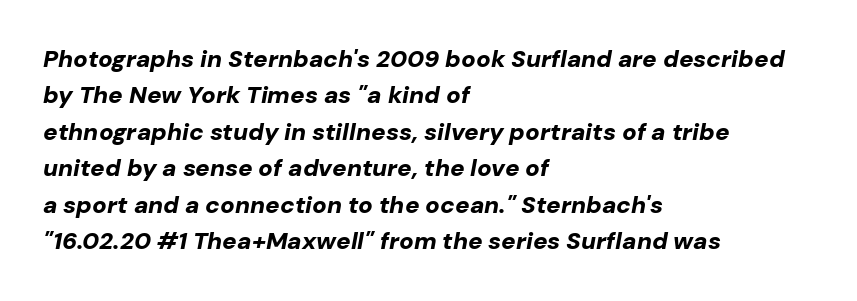
Reading down the block, your eye returns to a fixed left position each line. Regarding leading, the lines here are spaced in the standard way. Characters are canted at an angle relative to the baseline's perpendicular. Weight check: bold — yes, fully.
